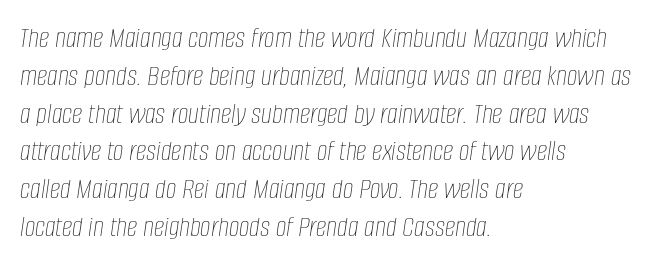
Has an underline been added? It has not. A typesetter would mark this as italic. Looks like regular typesetting: each glyph gets only the width it needs. Regarding leading, the lines here are spaced in the standard way. This is not heavy type; no bold has been used.
